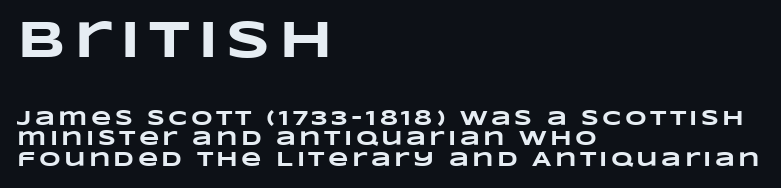
The image shows 52 px heavy, wide type; set left-aligned, tight line spacing (0.97x), not underlined; the first (top) block is 2.48x larger; low stroke contrast and a large x-height.
